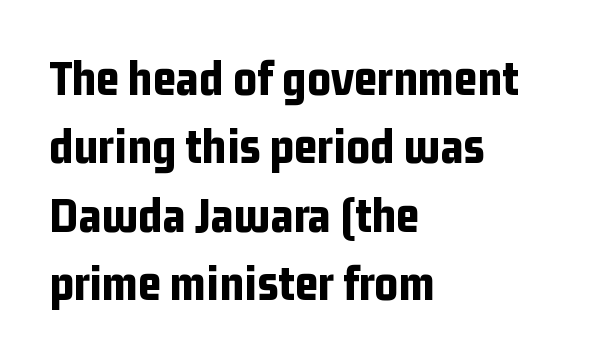
The image shows 51 px bold, condensed sans-serif type, upright; set left-aligned, normal line spacing (1.34x), normal letter spacing, not underlined; low stroke contrast and a medium x-height.
